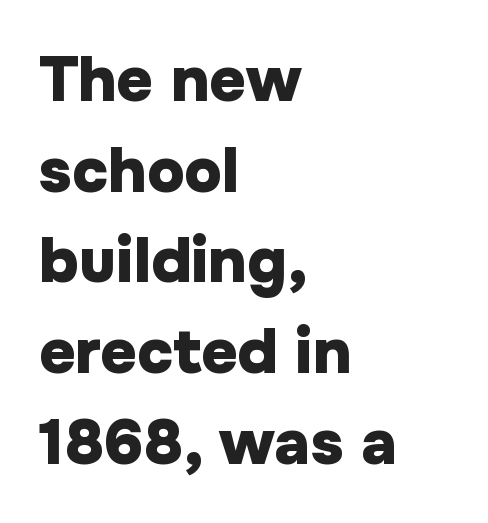
The image shows 63 px heavy sans-serif type, upright; set left-aligned, normal line spacing (1.44x), normal letter spacing, not underlined; low stroke contrast and a medium x-height.
